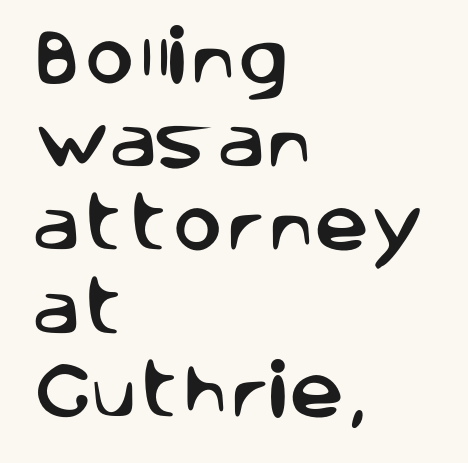
Look at the bottom of the vertical strokes: they stop flat, with no serifs. A typesetter would call this leading conventional body-copy spacing. Honestly, the letter spacing is just normal — you wouldn't notice it. Which margin do the lines hug? The left one — the right edge is uneven. A clean baseline with only descenders dipping below it. Ascenders rise straight up at ninety degrees.
